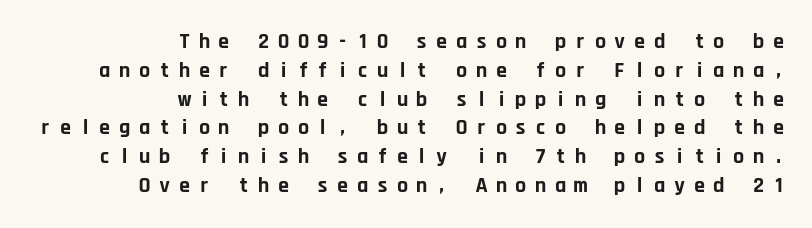
{"italic": "no", "bold": "yes", "underline": "no", "align": "right", "line_spacing": "normal", "line_spacing_ratio": 1.31, "letter_spacing": "wide", "letter_spacing_em": 0.3, "glyph_px": 22}
